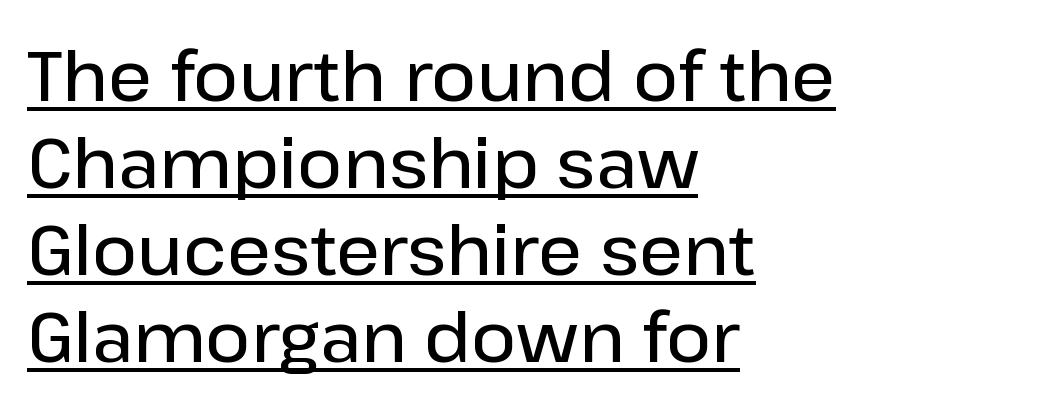
{"serif": "no", "italic": "no", "bold": "semi", "weight": "semibold", "width": "normal", "stroke_contrast": "low", "x_height": "medium", "monospaced": "no", "underline": "yes", "align": "left", "line_spacing": "normal", "line_spacing_ratio": 1.26, "letter_spacing": "normal", "letter_spacing_em": 0.0, "glyph_px": 69}
